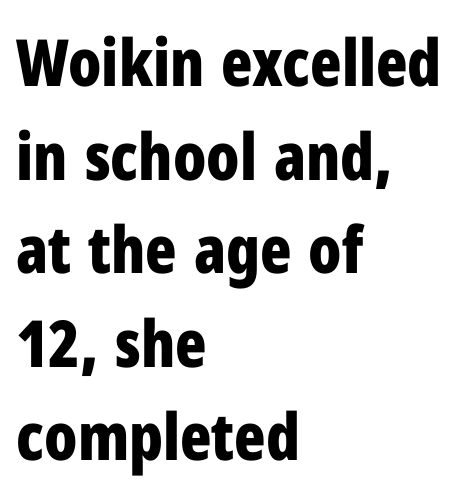
The image shows 65 px bold, condensed sans-serif type, upright; set left-aligned, normal line spacing (1.44x), normal letter spacing, not underlined; low stroke contrast and a medium x-height.
